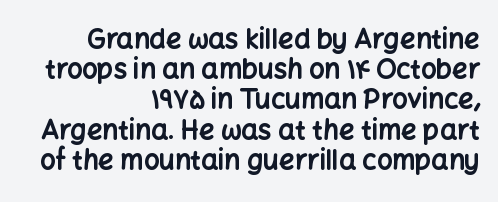
{"italic": "no", "bold": "yes", "underline": "no", "align": "right", "line_spacing": "tight", "line_spacing_ratio": 1.12, "letter_spacing": "normal", "letter_spacing_em": 0.0, "glyph_px": 27}
